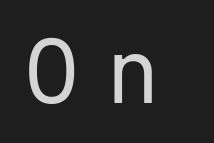
The image shows 79 px regular-weight sans-serif type, upright, monospaced; set unusually wide letter spacing (+0.33 em), not underlined; low stroke contrast and a medium x-height.
